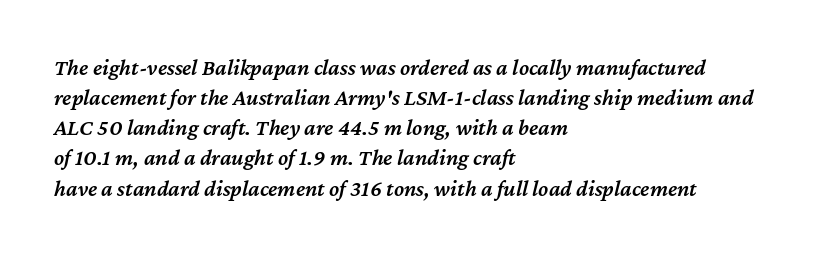
Q: Is the text bold? A: Semi-bold.
Q: Is the text italic (slanted)? A: Yes, it leans right by about 12 degrees.
Q: Is the text underlined? A: No.
Q: How is the paragraph aligned? A: Left-aligned.
Q: Is the spacing between letters normal or unusually wide? A: Normal.
Q: Is the spacing between lines tight, normal or loose? A: Normal.
